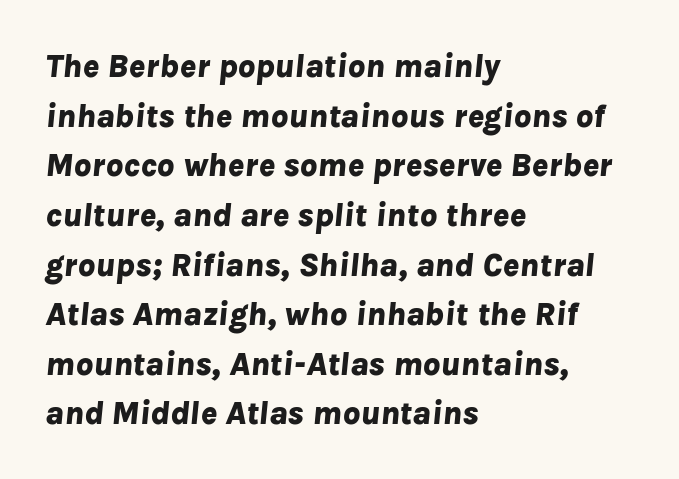
Heft: maximum for text — a bold. This rendering features lettering with no underline. Each letter keeps its own natural width here, so spacing adapts to shape. Horizontal bands of white between lines are of average thickness. The type is set solid horizontally, with unmodified tracking. In CSS terms this would be text-align: left.
